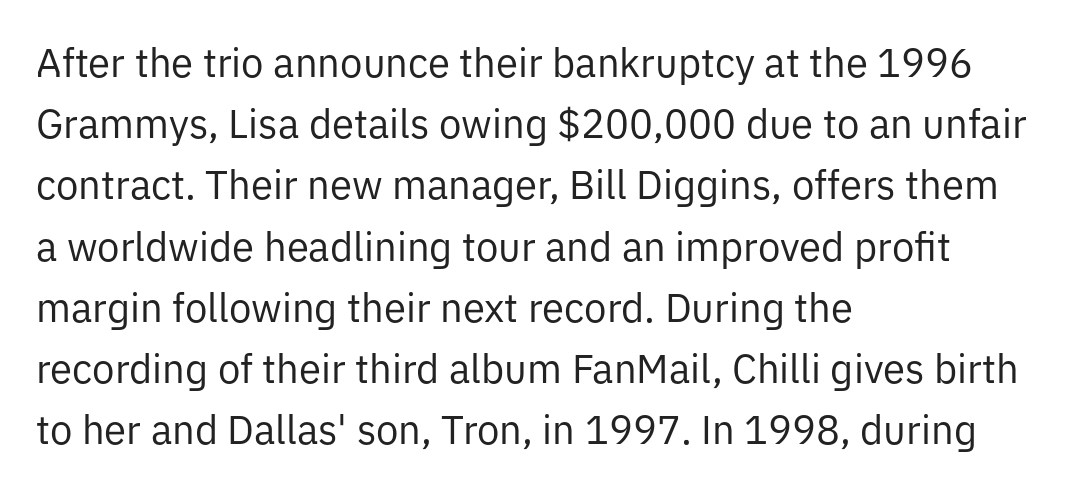
Q: Is the text bold? A: No.
Q: Is the text italic (slanted)? A: No, it is upright.
Q: Is the typeface a serif or a sans-serif typeface? A: Sans-serif.
Q: Is the text underlined? A: No.
Q: How is the paragraph aligned? A: Left-aligned.
Q: Is the spacing between letters normal or unusually wide? A: Normal.
Q: Is the spacing between lines tight, normal or loose? A: Normal.
Q: Width (condensed, normal, or wide)? A: Normal.
Q: Stroke contrast? A: Low.
Q: x-height? A: Medium.
Q: Monospaced? A: No.
